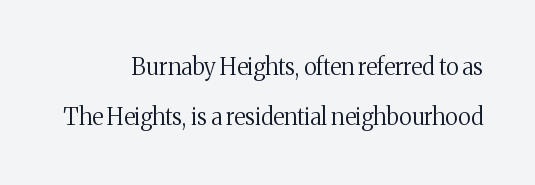
The image shows 23 px text type, upright; set right-aligned, loose line spacing (2.19x), normal letter spacing, not underlined.
